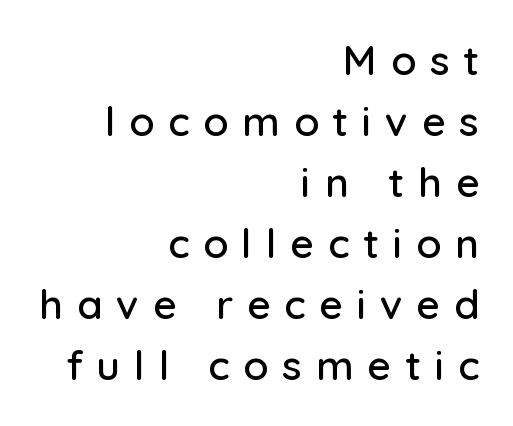
Type without underlining. The passage shown is typed in a proportional face where columns would drift. Students, note that the glyphs here are deliberately spaced far apart. The paragraph has a hard right edge and a soft left edge. What's the leading like? Ordinary, nothing unusual.
